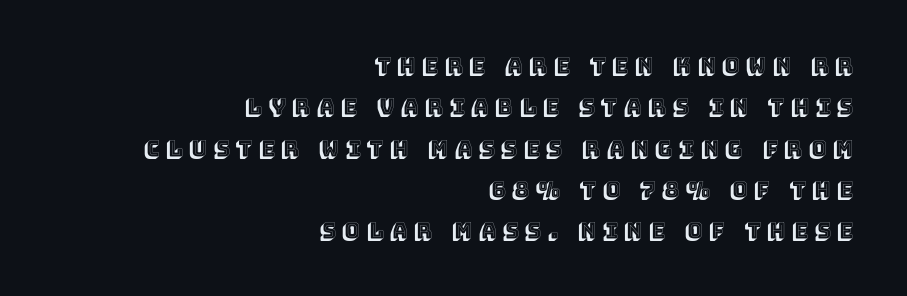
The image shows 21 px text type, upright; set right-aligned, loose line spacing (1.97x), unusually wide letter spacing (+0.32 em), not underlined.
